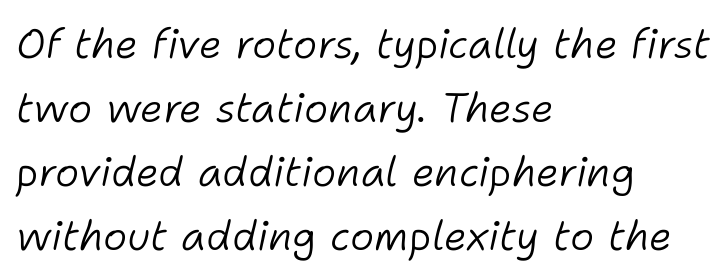
This sample has the flowing, uneven cadence of proportional lettering. Stroke mass is kept to a normal reading level or below. Notice how descenders clear the ascenders below comfortably — that's standard leading. Here the glyphs are tracked normally, forming tight word shapes. Bare-footed words on every line. Typeset ragged right — the left edge is the straight one.
